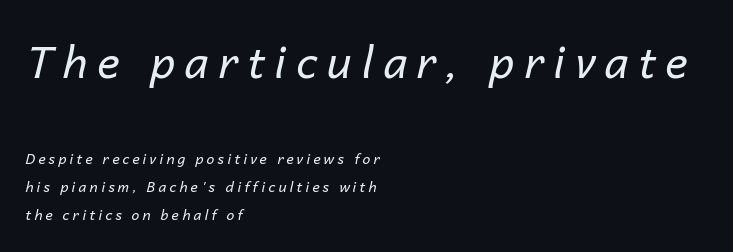
A typesetter would mark this as italic. The emphasis by scale lands on block number one, above. This sample has the flowing, uneven cadence of proportional lettering. Does the leading feel generous? Absolutely, it's lavish. The face looks like a standard text weight, possibly lighter. Tracking here is generous; glyphs stand well apart from one another.
